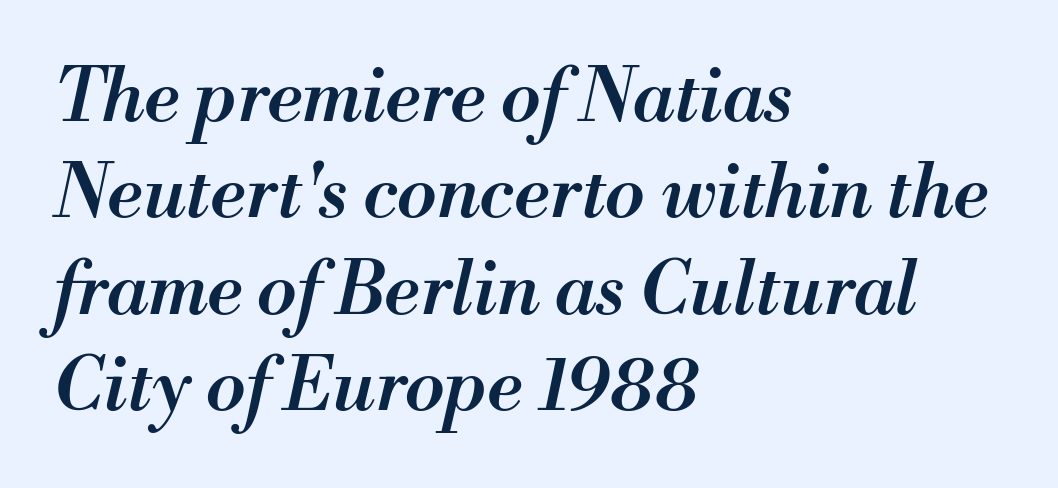
One-word summary of the alignment: left. Horizontal bands of white between lines are of average thickness. Emphasis-style slanted type is in use. The type is set solid horizontally, with unmodified tracking. The characters look somewhat weighty, a semibold short of true bold. Letters rest on an invisible, unmarked baseline.
